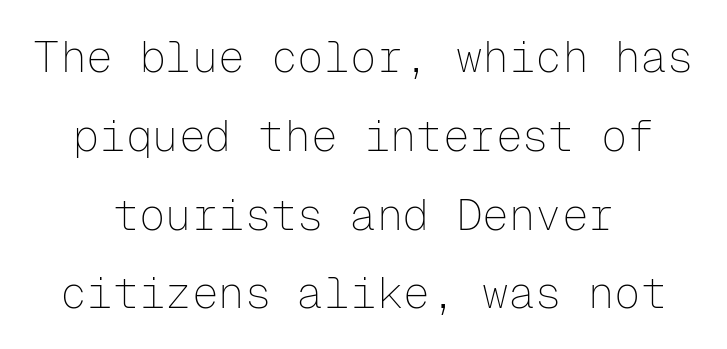
Monospaced: the letters line up in strict vertical columns. The type family on display is of the sans-serif kind. The rag falls on both sides of this text block equally. Vertical stems look standard width or narrower in stroke. The specimen reads as upright at a glance.
